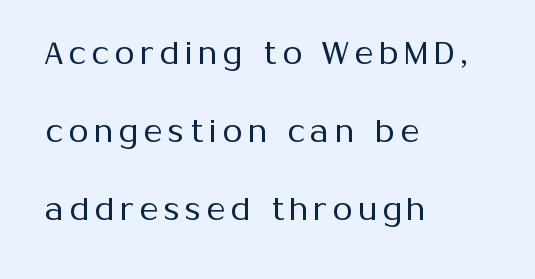
Is this a fixed-width face? No — the glyphs have proportional, varying widths. Underline: absent. You can tell from the bare stems that sans-serif type was used. The strokes carry an ordinary text weight at most. Left-aligned paragraph, ragged on the right.
